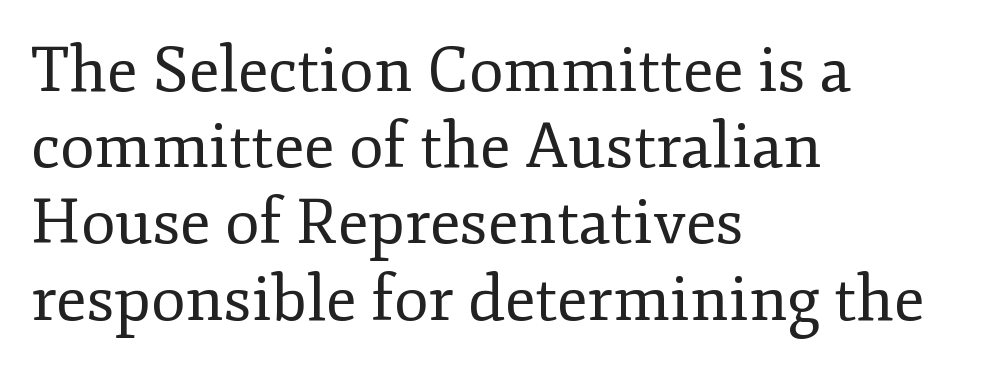
{"serif": "yes", "italic": "no", "bold": "no", "weight": "regular", "width": "normal", "stroke_contrast": "low", "x_height": "small", "monospaced": "no", "underline": "no", "align": "left", "line_spacing_ratio": 1.21, "letter_spacing": "normal", "letter_spacing_em": 0.0, "glyph_px": 63}
